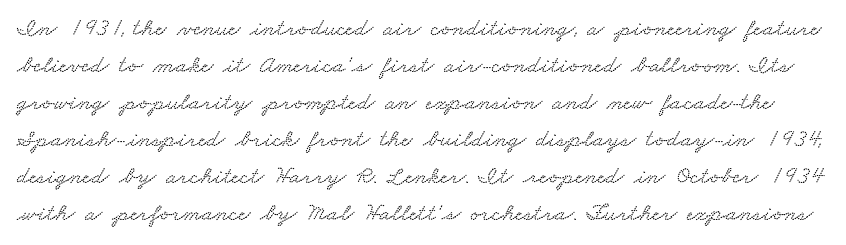
Q: Is the text underlined? A: No.
Q: Is the spacing between letters normal or unusually wide? A: Normal.
Q: Is the spacing between lines tight, normal or loose? A: Normal.
